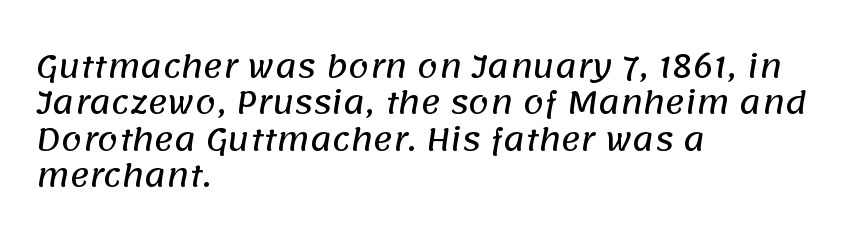
A student would call this left alignment; a typographer would say flush left, rag right. A clean baseline with only descenders dipping below it. The face used here is a sans, in the tradition of grotesques and geometrics. Note the varied advance widths — an 'i' is clearly narrower than an 'm'. This rendering leaves character spacing at its baseline value.
